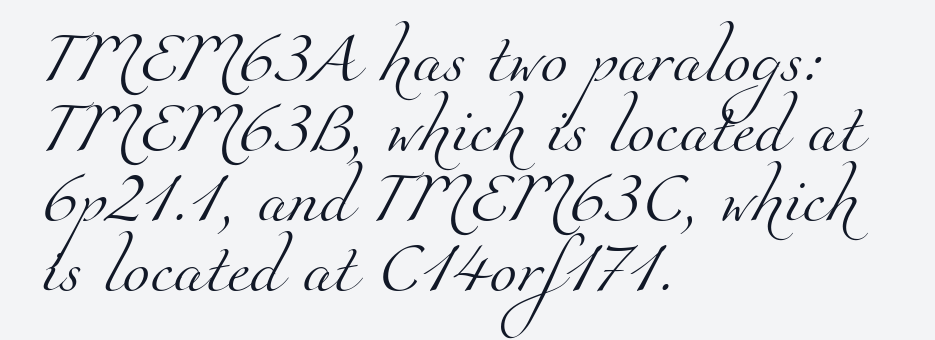
Q: Is the text bold? A: No.
Q: Is the typeface a serif or a sans-serif typeface? A: Serif.
Q: Is the text underlined? A: No.
Q: How is the paragraph aligned? A: Left-aligned.
Q: Is the spacing between letters normal or unusually wide? A: Normal.
Q: Is the spacing between lines tight, normal or loose? A: Normal.
Q: Width (condensed, normal, or wide)? A: Normal.
Q: Stroke contrast? A: Medium.
Q: x-height? A: Small.
Q: Monospaced? A: No.
